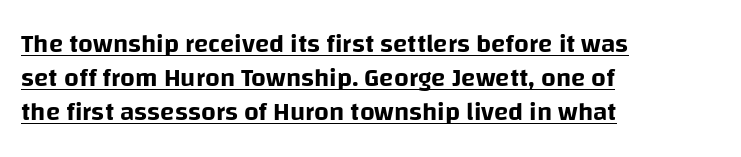
{"italic": "no", "underline": "yes", "align": "left", "line_spacing": "normal", "line_spacing_ratio": 1.3, "letter_spacing": "normal", "letter_spacing_em": 0.0, "glyph_px": 26}
